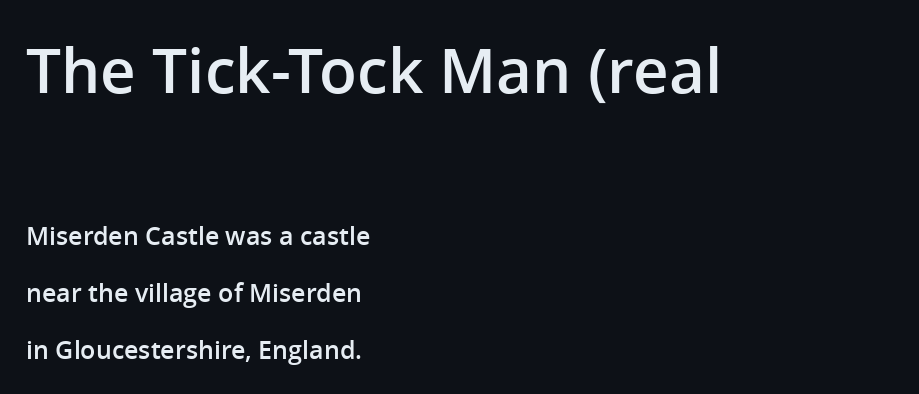
This is the in-between weight designers call semibold or demi. Proportional: the letters do not fall into vertical columns. The type is set solid horizontally, with unmodified tracking. Posture: straight, roman, zero tilt. The ragged edge is on the right, which tells us the setting is flush left. A typesetter would call this leading open, well beyond the default.
